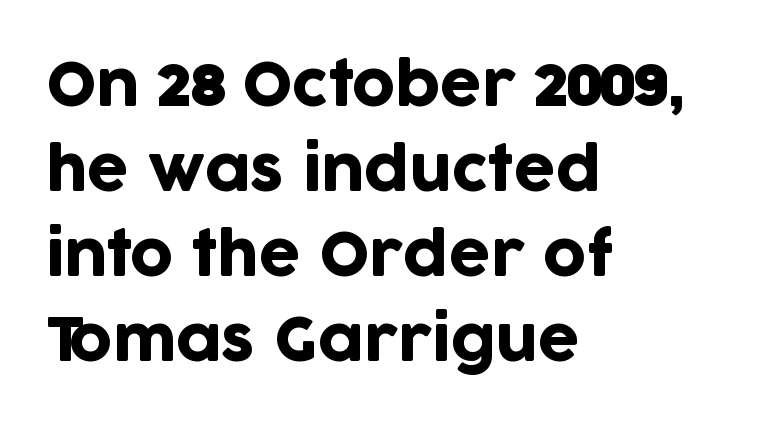
The image shows 59 px sans-serif type, upright; set left-aligned, normal line spacing (1.44x), normal letter spacing, not underlined; low stroke contrast and a large x-height.
